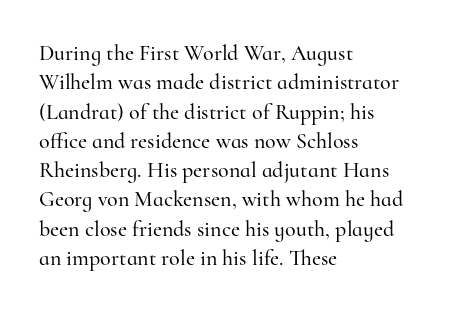
Glyph-to-glyph distance matches everyday printed text. If you drew a ruler down the left edge, every line would touch it. The letters stand upright; this is a roman face. No word sits above an underline. The line-height multiplier appears to be the usual default.
